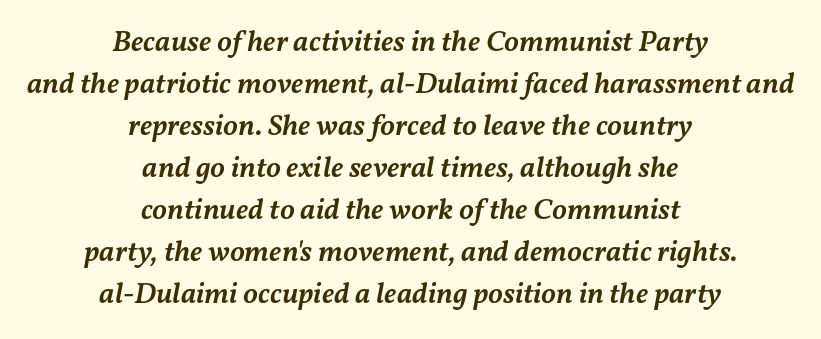
Q: Is the text bold? A: Semi-bold.
Q: Is the text italic (slanted)? A: Yes, it leans right by about 11 degrees.
Q: Is the text underlined? A: No.
Q: How is the paragraph aligned? A: Centered.
Q: Is the spacing between letters normal or unusually wide? A: Normal.
Q: Is the spacing between lines tight, normal or loose? A: Normal.
Q: Width (condensed, normal, or wide)? A: Normal.
Q: Stroke contrast? A: Medium.
Q: x-height? A: Medium.
Q: Monospaced? A: No.
